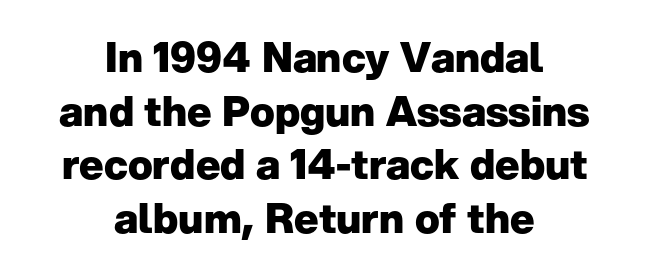
Q: Is the text bold? A: Yes.
Q: Is the text italic (slanted)? A: No, it is upright.
Q: Is the typeface a serif or a sans-serif typeface? A: Sans-serif.
Q: Is the text underlined? A: No.
Q: How is the paragraph aligned? A: Centered.
Q: Is the spacing between letters normal or unusually wide? A: Normal.
Q: Is the spacing between lines tight, normal or loose? A: Normal.
Q: Width (condensed, normal, or wide)? A: Normal.
Q: Stroke contrast? A: Low.
Q: x-height? A: Medium.
Q: Monospaced? A: No.
